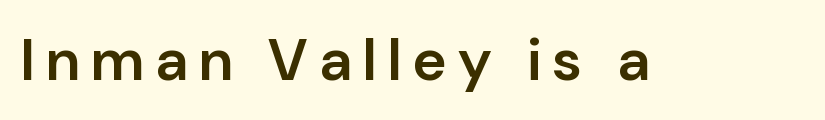
{"serif": "no", "italic": "no", "bold": "semi", "weight": "semibold", "width": "normal", "stroke_contrast": "low", "x_height": "medium", "monospaced": "no", "underline": "no", "letter_spacing": "wide", "letter_spacing_em": 0.2, "glyph_px": 59}
